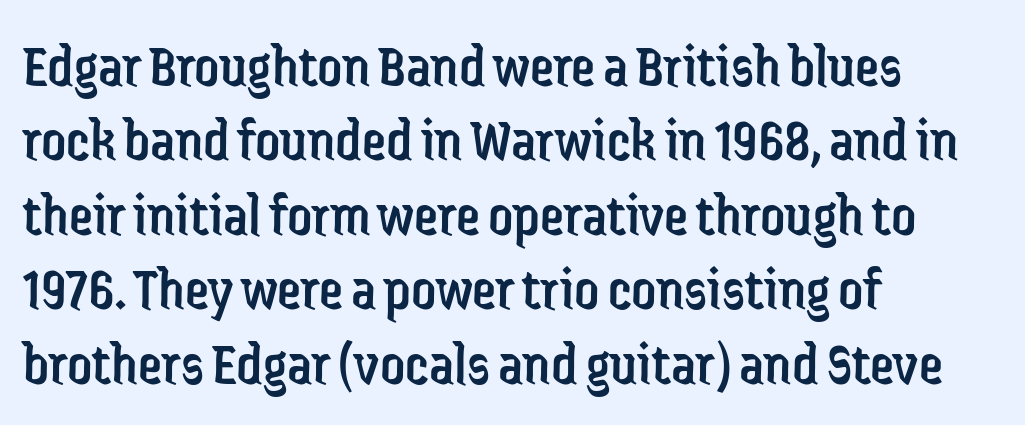
{"serif": "no", "italic": "no", "bold": "no", "weight": "regular", "width": "condensed", "stroke_contrast": "low", "x_height": "medium", "monospaced": "no", "underline": "no", "align": "left", "line_spacing_ratio": 1.22, "letter_spacing": "normal", "letter_spacing_em": 0.0, "glyph_px": 61}
